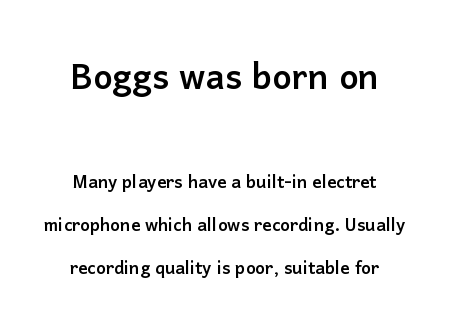
The image shows 46 px sans-serif type, upright; set centered, line spacing 1.87x, normal letter spacing, not underlined; the first (top) block is 2.0x larger; low stroke contrast and a medium x-height.
